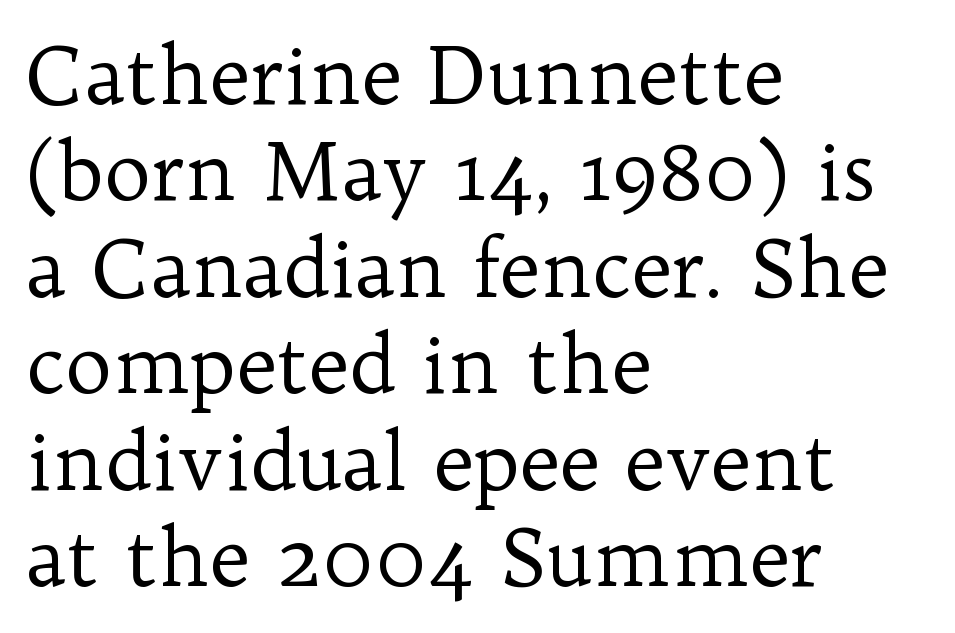
Q: Is the text bold? A: No.
Q: Is the text italic (slanted)? A: No, it is upright.
Q: Is the typeface a serif or a sans-serif typeface? A: Serif.
Q: Is the text underlined? A: No.
Q: How is the paragraph aligned? A: Left-aligned.
Q: Is the spacing between letters normal or unusually wide? A: Normal.
Q: Width (condensed, normal, or wide)? A: Normal.
Q: Stroke contrast? A: Low.
Q: x-height? A: Medium.
Q: Monospaced? A: No.
